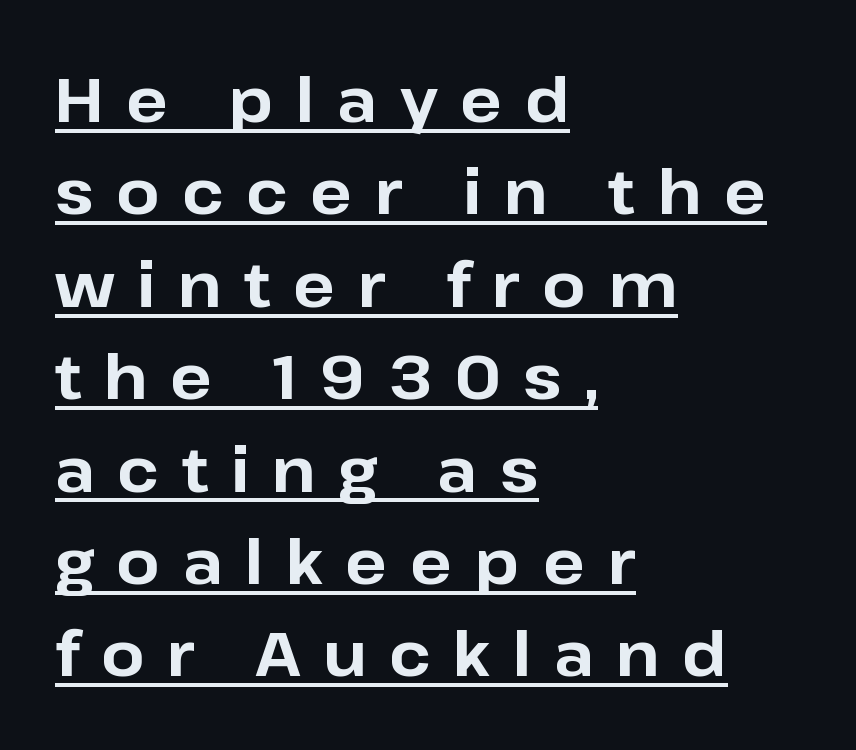
Posture: vertical. The sample's only ornament is a line tracing under the words. All the whitespace from short lines collects on the right. Chunky letters — that's bold for sure. Is the letter spacing exaggerated? Yes — the characters are pushed far apart. These lines are rendered in a variable-pitch font.
